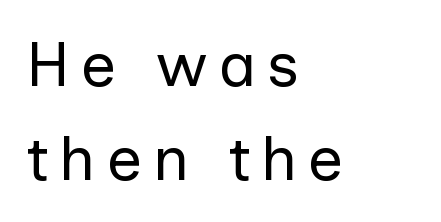
Line starts are locked; line ends wander. Quick note: not italic, upright. Note: no serifs on the glyphs. The gap between lines stays unmarked. Leading matches the norm, producing a regular column. On a weight scale, this lands at 450 or below.
